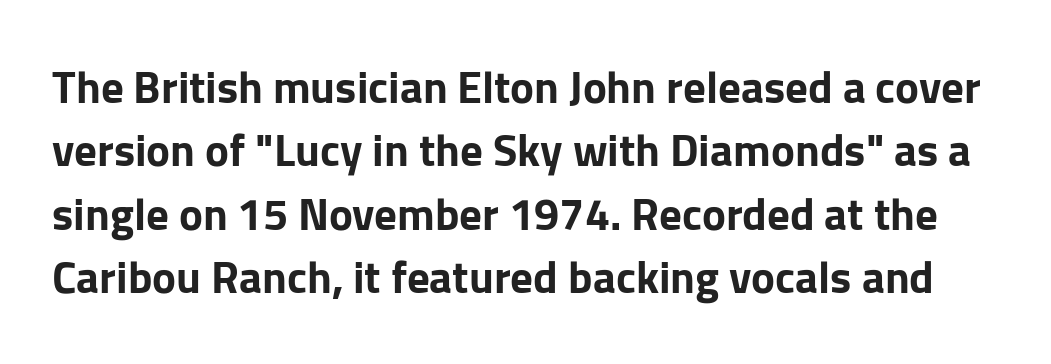
Q: Is the text bold? A: Yes.
Q: Is the text italic (slanted)? A: No, it is upright.
Q: Is the typeface a serif or a sans-serif typeface? A: Sans-serif.
Q: Is the text underlined? A: No.
Q: Is the spacing between letters normal or unusually wide? A: Normal.
Q: Is the spacing between lines tight, normal or loose? A: Normal.
Q: Width (condensed, normal, or wide)? A: Normal.
Q: Stroke contrast? A: Low.
Q: x-height? A: Medium.
Q: Monospaced? A: No.
